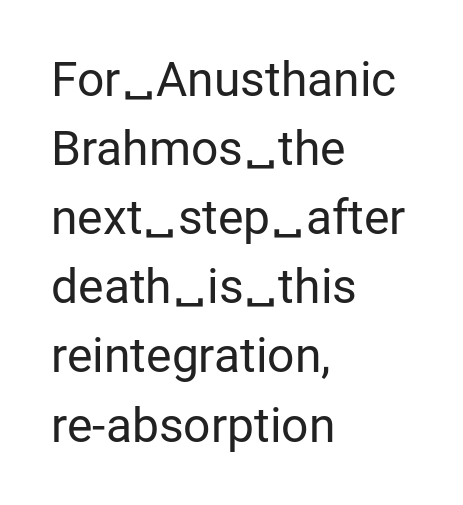
Q: Is the text bold? A: No.
Q: Is the text italic (slanted)? A: No, it is upright.
Q: Is the typeface a serif or a sans-serif typeface? A: Sans-serif.
Q: Is the text underlined? A: No.
Q: How is the paragraph aligned? A: Left-aligned.
Q: Is the spacing between letters normal or unusually wide? A: Normal.
Q: Is the spacing between lines tight, normal or loose? A: Normal.
Q: Width (condensed, normal, or wide)? A: Normal.
Q: Stroke contrast? A: Low.
Q: x-height? A: Medium.
Q: Monospaced? A: No.
